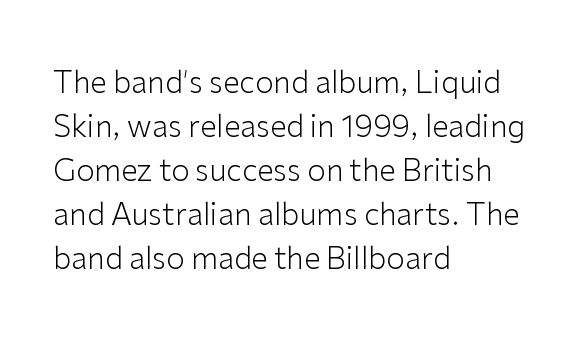
The image shows 30 px light sans-serif type, upright; set left-aligned, normal line spacing (1.47x), normal letter spacing, not underlined; low stroke contrast and a medium x-height.
